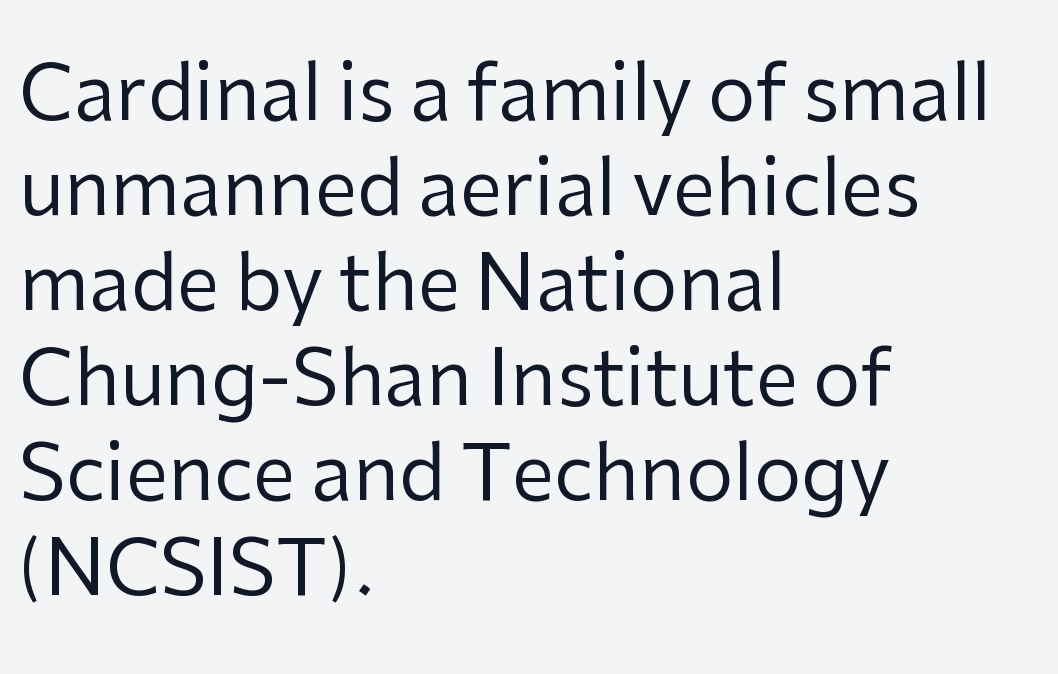
Q: Is the text bold? A: No.
Q: Is the text italic (slanted)? A: No, it is upright.
Q: Is the typeface a serif or a sans-serif typeface? A: Sans-serif.
Q: Is the text underlined? A: No.
Q: How is the paragraph aligned? A: Left-aligned.
Q: Is the spacing between letters normal or unusually wide? A: Normal.
Q: Is the spacing between lines tight, normal or loose? A: Normal.
Q: Width (condensed, normal, or wide)? A: Normal.
Q: Stroke contrast? A: Low.
Q: x-height? A: Medium.
Q: Monospaced? A: No.
